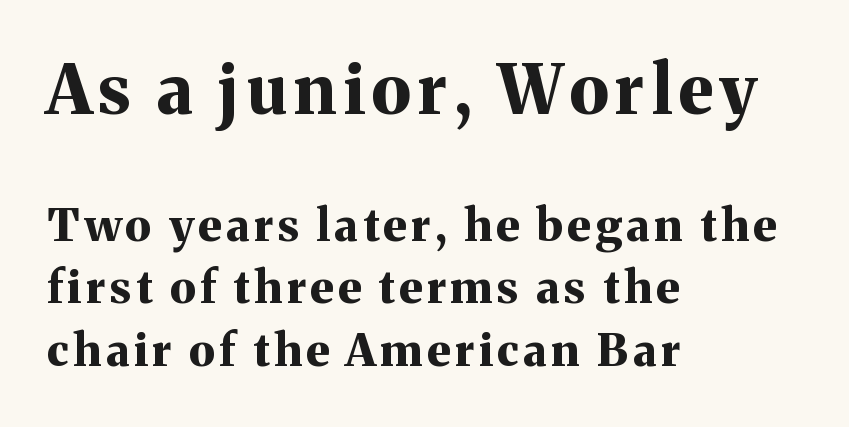
The image shows 68 px bold serif type, upright; set left-aligned, normal line spacing (1.39x), not underlined; the first (top) block is 1.51x larger; medium stroke contrast and a medium x-height.
